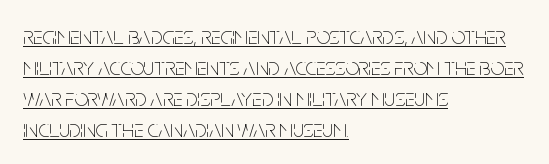
{"italic": "no", "bold": "no", "underline": "yes", "align": "left", "line_spacing": "normal", "line_spacing_ratio": 1.29, "letter_spacing": "normal", "letter_spacing_em": 0.0, "glyph_px": 24}
